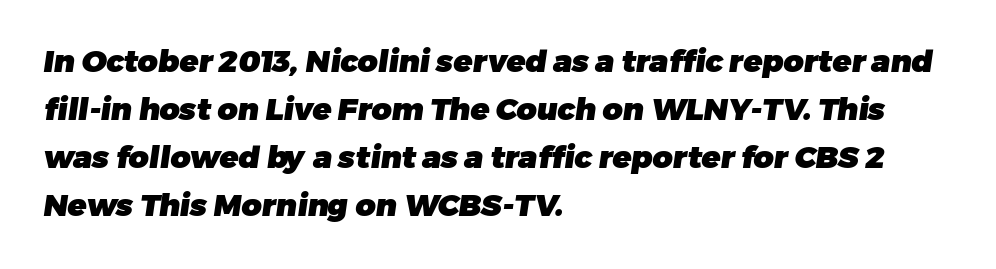
{"serif": "no", "bold": "yes", "weight": "heavy", "width": "normal", "stroke_contrast": "low", "x_height": "medium", "monospaced": "no", "underline": "no", "align": "left", "line_spacing": "normal", "line_spacing_ratio": 1.55, "letter_spacing": "normal", "letter_spacing_em": 0.0, "glyph_px": 31}
